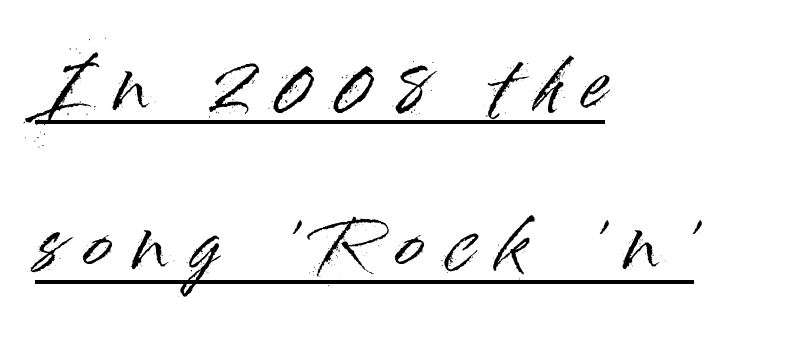
The image shows 69 px sans-serif type; set left-aligned, loose line spacing (2.31x), unusually wide letter spacing (+0.32 em), underlined; high stroke contrast and a small x-height.
